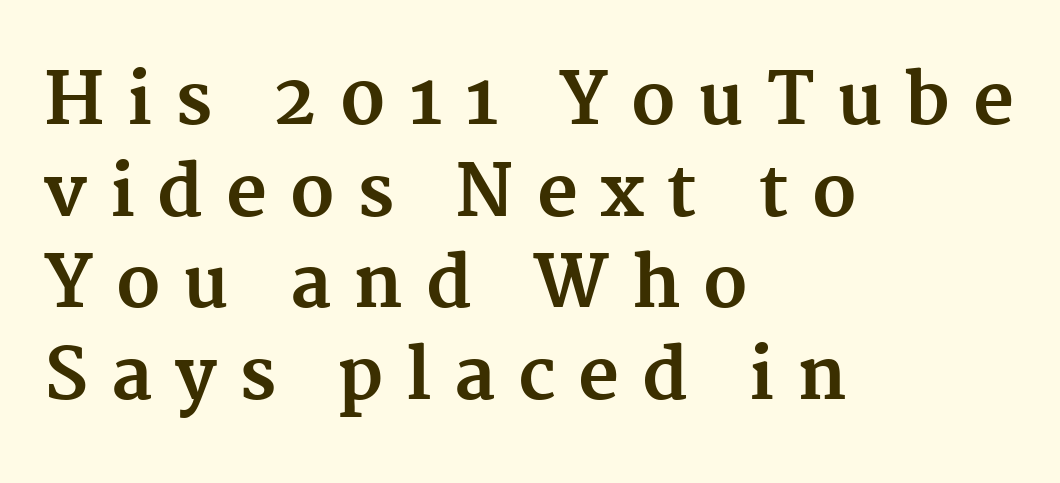
Q: Is the text bold? A: Yes.
Q: Is the text italic (slanted)? A: No, it is upright.
Q: Is the typeface a serif or a sans-serif typeface? A: Serif.
Q: Is the text underlined? A: No.
Q: How is the paragraph aligned? A: Left-aligned.
Q: Is the spacing between letters normal or unusually wide? A: Unusually wide.
Q: Is the spacing between lines tight, normal or loose? A: Normal.
Q: Width (condensed, normal, or wide)? A: Normal.
Q: Stroke contrast? A: Medium.
Q: x-height? A: Medium.
Q: Monospaced? A: No.
